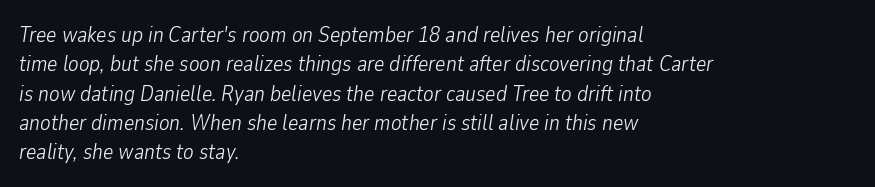
The image shows 22 px text type, italic (leaning right); set left-aligned, normal line spacing (1.33x), normal letter spacing, not underlined.
